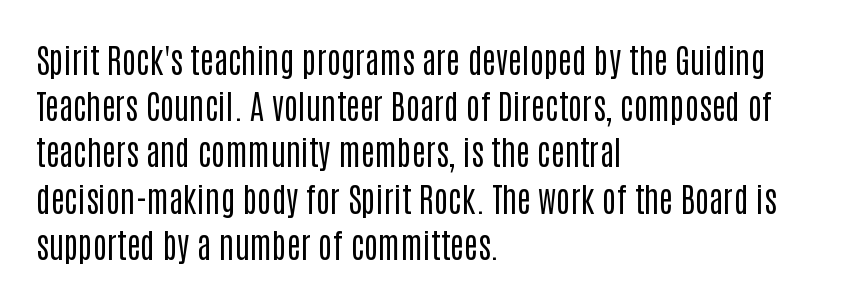
{"serif": "no", "italic": "no", "bold": "no", "weight": "regular", "width": "condensed", "stroke_contrast": "low", "x_height": "large", "monospaced": "no", "underline": "no", "align": "left", "line_spacing": "normal", "line_spacing_ratio": 1.4, "letter_spacing": "normal", "letter_spacing_em": 0.0, "glyph_px": 33}
